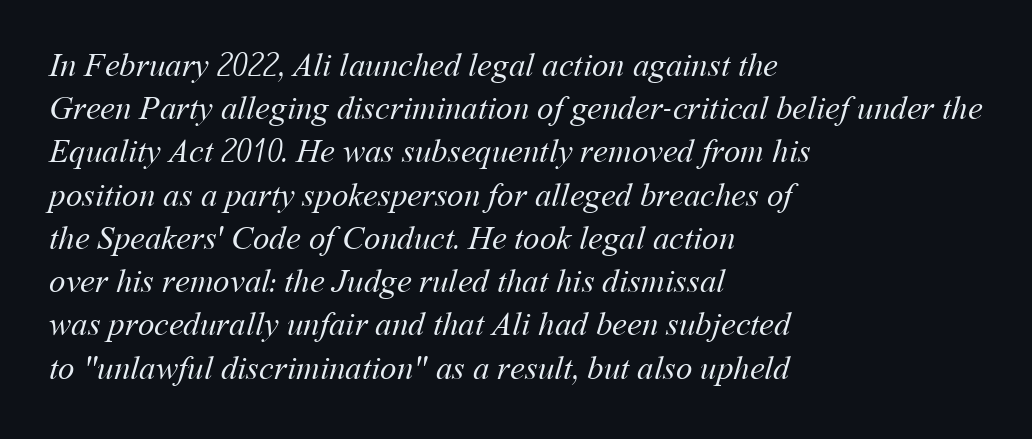
The image shows 33 px regular-weight type; set left-aligned, normal line spacing (1.31x), normal letter spacing, not underlined; medium stroke contrast and a medium x-height.
